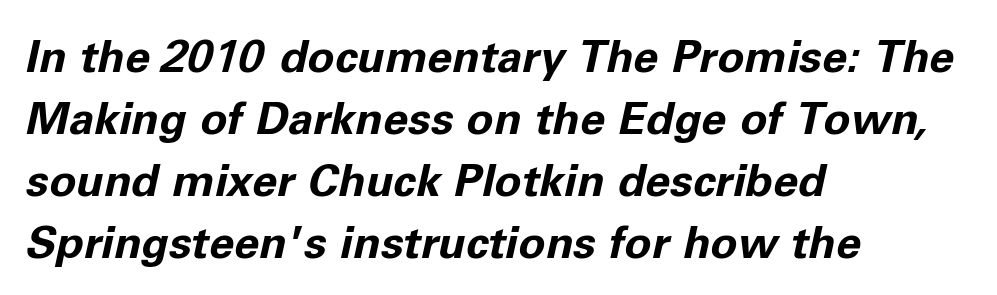
{"italic": "yes", "lean": "right", "slant_degrees": 11, "bold": "yes", "weight": "bold", "width": "normal", "stroke_contrast": "low", "x_height": "medium", "monospaced": "no", "underline": "no", "align": "left", "line_spacing": "normal", "line_spacing_ratio": 1.38, "letter_spacing": "normal", "letter_spacing_em": 0.0, "glyph_px": 45}
